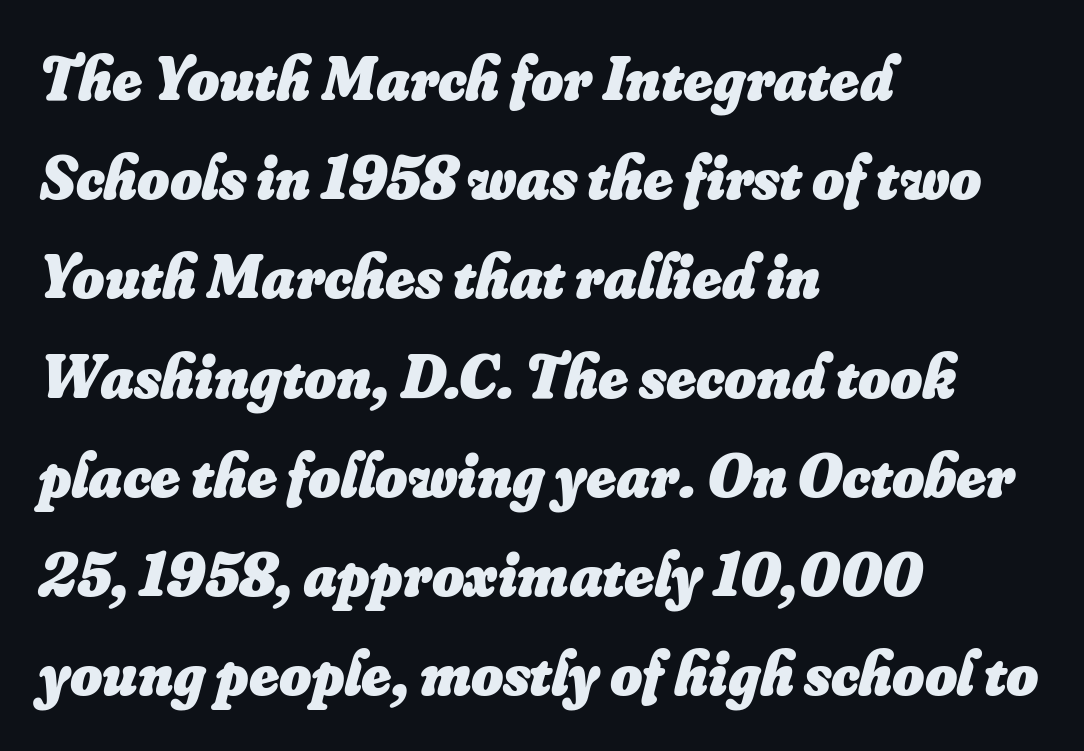
{"italic": "yes", "lean": "right", "slant_degrees": 16, "bold": "yes", "weight": "heavy", "width": "normal", "stroke_contrast": "low", "x_height": "small", "monospaced": "no", "underline": "no", "align": "left", "line_spacing": "normal", "line_spacing_ratio": 1.6, "letter_spacing": "normal", "letter_spacing_em": 0.0, "glyph_px": 62}
